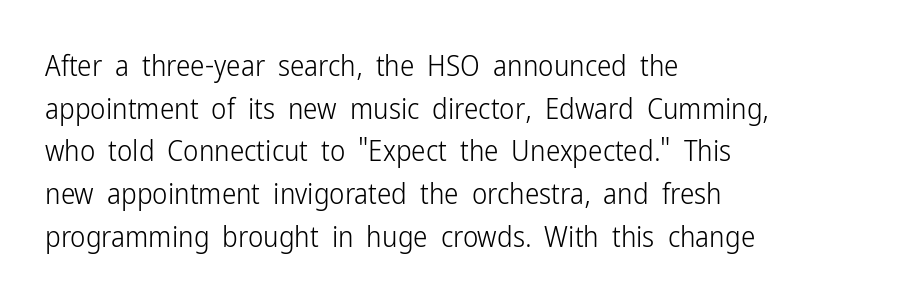
The image shows 29 px light, condensed sans-serif type, upright; set left-aligned, normal line spacing (1.47x), normal letter spacing, not underlined; low stroke contrast and a medium x-height.
